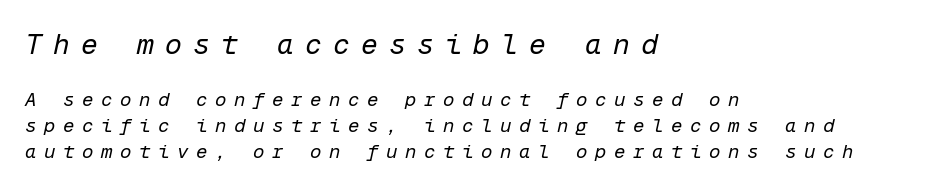
The image shows 28 px regular-weight type, italic (leaning right), monospaced; set left-aligned, normal line spacing (1.37x), unusually wide letter spacing (+0.4 em), not underlined; the first (top) block is 1.47x larger; low stroke contrast and a medium x-height.
